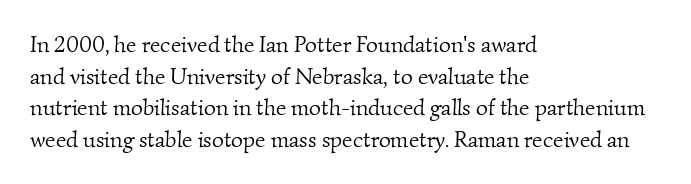
Q: Is the text bold? A: No.
Q: Is the text underlined? A: No.
Q: How is the paragraph aligned? A: Left-aligned.
Q: Is the spacing between letters normal or unusually wide? A: Normal.
Q: Is the spacing between lines tight, normal or loose? A: Normal.
